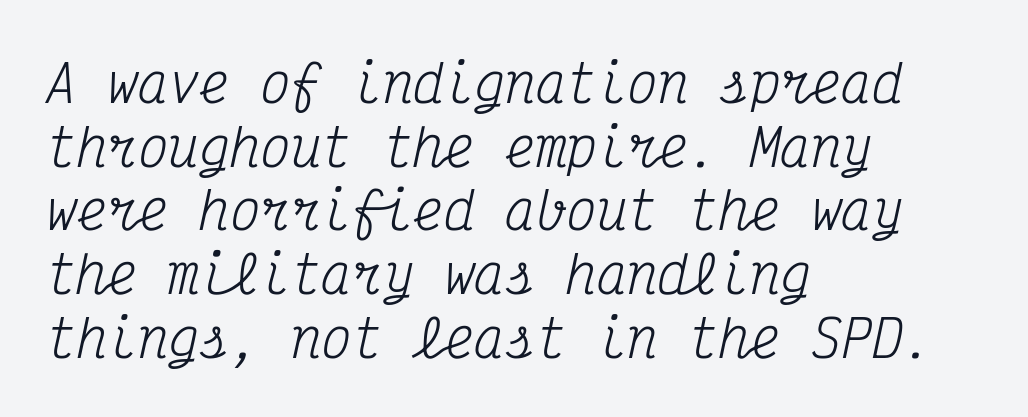
Q: Is the text bold? A: No.
Q: Is the text italic (slanted)? A: Yes, it leans right by about 12 degrees.
Q: Is the typeface a serif or a sans-serif typeface? A: Serif.
Q: Is the text underlined? A: No.
Q: How is the paragraph aligned? A: Left-aligned.
Q: Is the spacing between letters normal or unusually wide? A: Normal.
Q: Is the spacing between lines tight, normal or loose? A: Normal.
Q: Width (condensed, normal, or wide)? A: Condensed.
Q: Stroke contrast? A: Medium.
Q: x-height? A: Medium.
Q: Monospaced? A: Yes.
